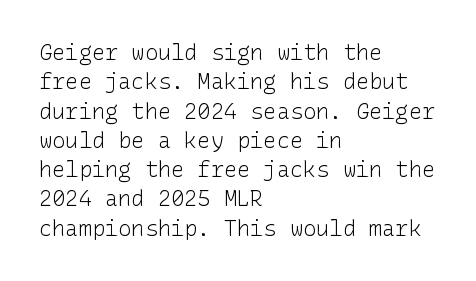
{"italic": "no", "bold": "no", "underline": "no", "align": "left", "line_spacing": "normal", "line_spacing_ratio": 1.33, "letter_spacing": "normal", "letter_spacing_em": 0.0, "glyph_px": 22}
